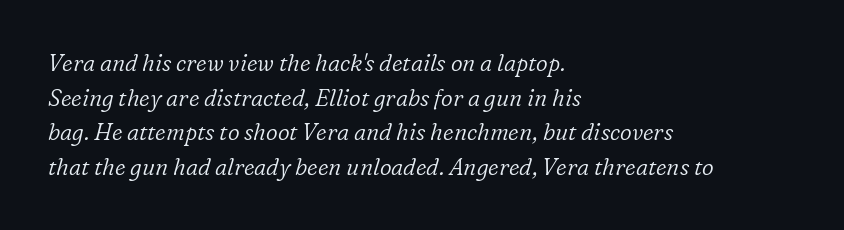
The typesetter chose a ragged-right arrangement here. The line texture is even and compact thanks to regular tracking. Each stroke keeps to a modest, everyday thickness or less. The words here are not underlined. Observe the lean: these are italic letterforms.
